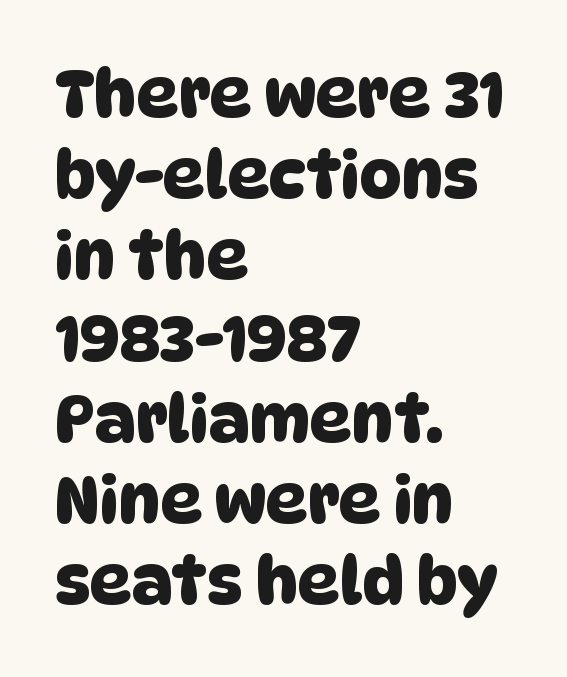
The image shows 65 px sans-serif type; set left-aligned, normal line spacing (1.25x), normal letter spacing, not underlined; low stroke contrast and a large x-height.
